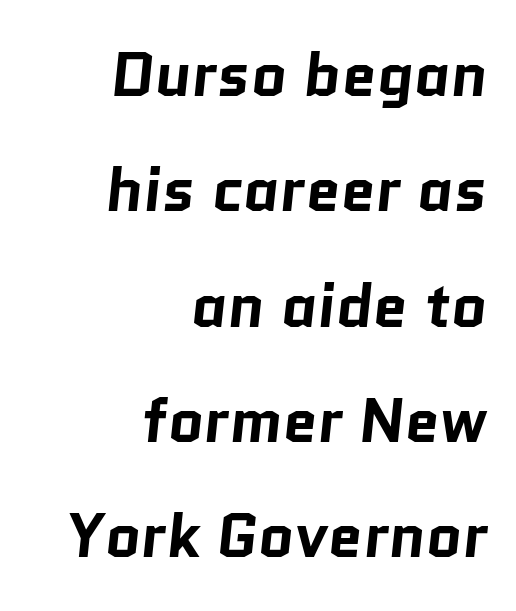
Q: Is the text bold? A: Yes.
Q: Is the typeface a serif or a sans-serif typeface? A: Sans-serif.
Q: Is the text underlined? A: No.
Q: How is the paragraph aligned? A: Right-aligned.
Q: Is the spacing between letters normal or unusually wide? A: Normal.
Q: Width (condensed, normal, or wide)? A: Normal.
Q: Stroke contrast? A: Low.
Q: x-height? A: Medium.
Q: Monospaced? A: No.
